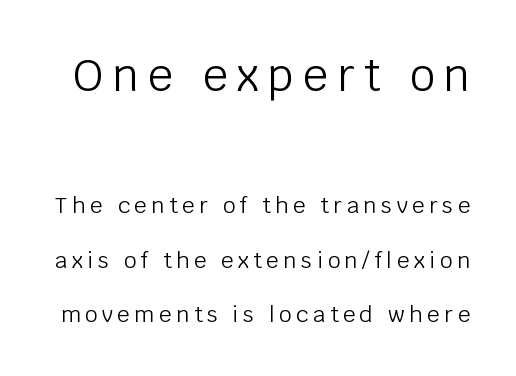
{"serif": "no", "italic": "no", "bold": "no", "weight": "light", "width": "normal", "stroke_contrast": "low", "x_height": "large", "monospaced": "no", "underline": "no", "line_spacing": "loose", "line_spacing_ratio": 2.48, "letter_spacing": "wide", "letter_spacing_em": 0.21, "larger_block": "first", "size_ratio": 2.0, "glyph_px": 44}
